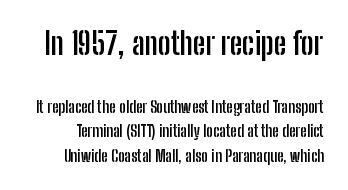
{"serif": "no", "italic": "no", "bold": "yes", "weight": "semibold", "width": "condensed", "stroke_contrast": "low", "x_height": "medium", "monospaced": "no", "underline": "no", "line_spacing": "normal", "line_spacing_ratio": 1.54, "letter_spacing": "normal", "letter_spacing_em": 0.0, "larger_block": "first", "size_ratio": 1.94, "glyph_px": 31}
